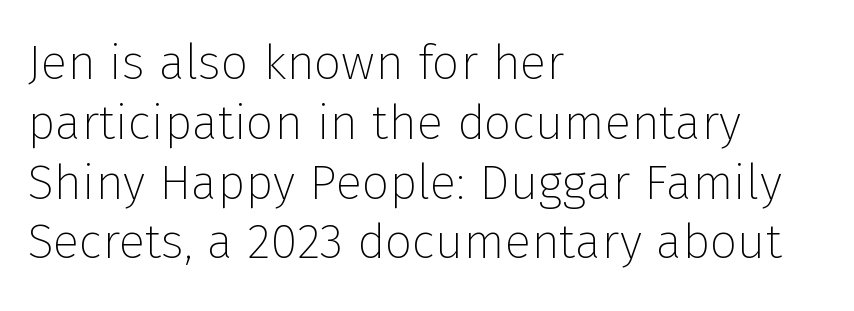
Check under the words: just untouched page. No italicization has been applied; the sample stays upright. Letterform terminals end flat and unadorned throughout the passage. Where is the straight margin? On the left.
